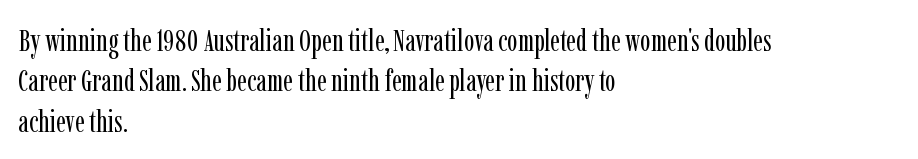
{"serif": "yes", "italic": "no", "bold": "no", "weight": "regular", "width": "condensed", "stroke_contrast": "low", "x_height": "medium", "monospaced": "no", "underline": "no", "align": "left", "line_spacing": "normal", "line_spacing_ratio": 1.3, "letter_spacing": "normal", "letter_spacing_em": 0.0, "glyph_px": 31}
